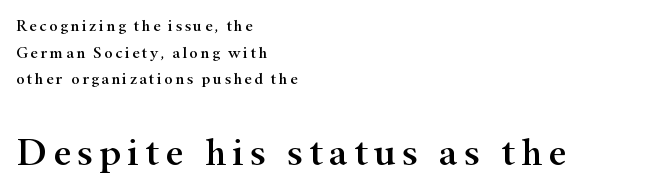
{"serif": "yes", "italic": "no", "width": "wide", "stroke_contrast": "high", "x_height": "small", "monospaced": "no", "underline": "no", "align": "left", "line_spacing": "normal", "line_spacing_ratio": 1.66, "larger_block": "second", "size_ratio": 2.5, "glyph_px": 40}
